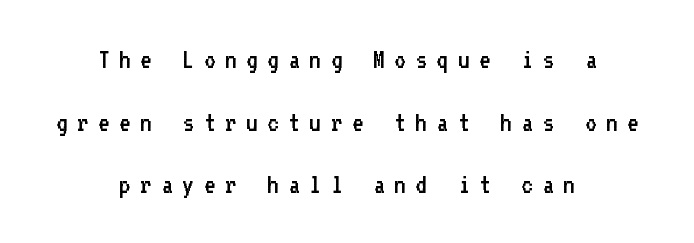
{"serif": "no", "italic": "no", "bold": "no", "weight": "regular", "width": "normal", "stroke_contrast": "low", "x_height": "medium", "monospaced": "yes", "underline": "no", "align": "center", "line_spacing": "loose", "line_spacing_ratio": 2.24, "letter_spacing": "wide", "letter_spacing_em": 0.34, "glyph_px": 28}
